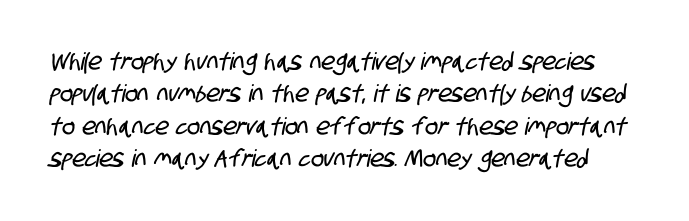
{"underline": "no", "line_spacing": "normal", "line_spacing_ratio": 1.35, "letter_spacing": "normal", "letter_spacing_em": 0.0, "glyph_px": 24}
